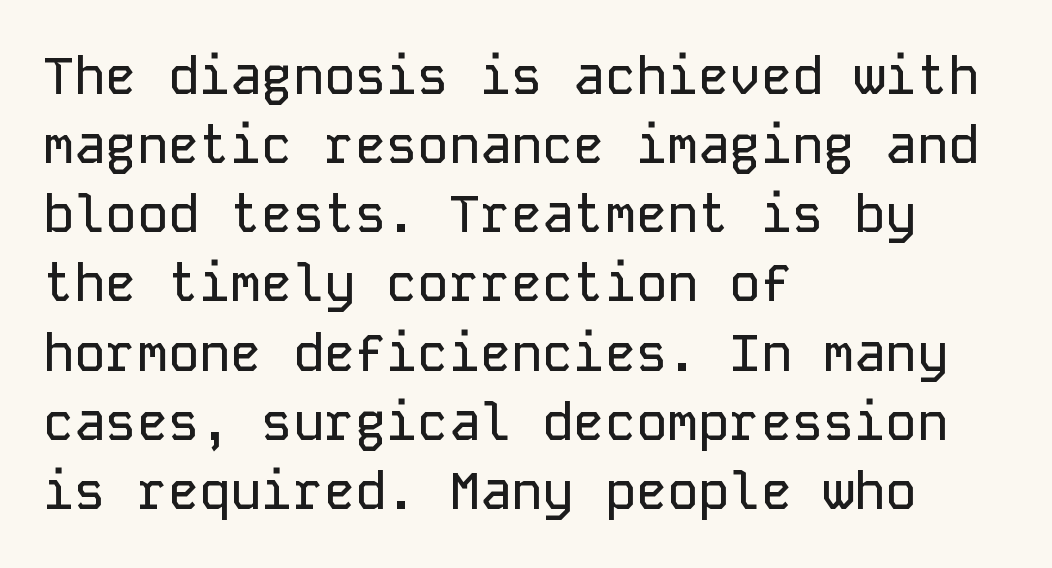
Line beginnings align vertically; line endings do not. Underline: absent. The characters display no serif detailing; their extremities are plain. Standard letterfit; no display-style spreading of the glyphs. A normal amount of white space separates one row of letters from the next.
